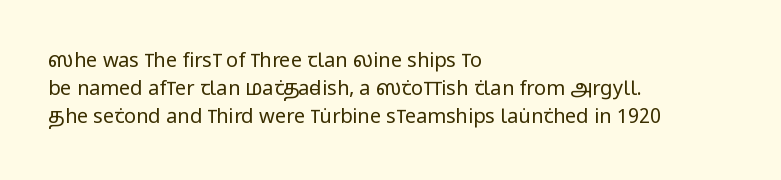
Q: Is the text bold? A: No.
Q: Is the text italic (slanted)? A: No, it is upright.
Q: Is the text underlined? A: No.
Q: How is the paragraph aligned? A: Left-aligned.
Q: Is the spacing between letters normal or unusually wide? A: Normal.
Q: Is the spacing between lines tight, normal or loose? A: Normal.
